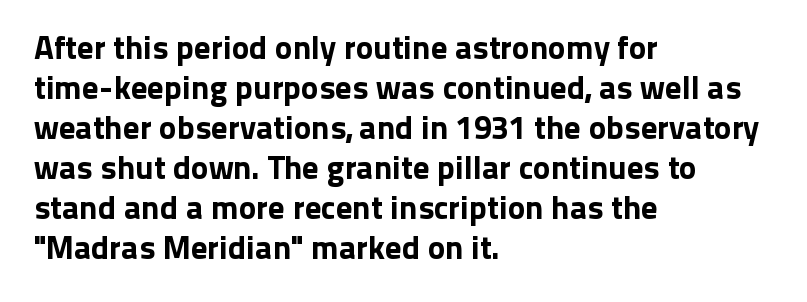
{"serif": "no", "italic": "no", "width": "normal", "stroke_contrast": "low", "x_height": "medium", "monospaced": "no", "underline": "no", "align": "left", "line_spacing_ratio": 1.21, "letter_spacing": "normal", "letter_spacing_em": 0.0, "glyph_px": 33}
